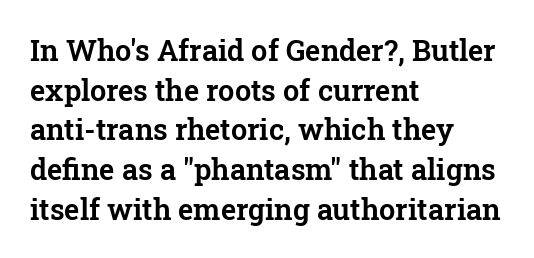
Q: Is the text italic (slanted)? A: No, it is upright.
Q: Is the typeface a serif or a sans-serif typeface? A: Serif.
Q: Is the text underlined? A: No.
Q: How is the paragraph aligned? A: Left-aligned.
Q: Is the spacing between letters normal or unusually wide? A: Normal.
Q: Is the spacing between lines tight, normal or loose? A: Normal.
Q: Width (condensed, normal, or wide)? A: Normal.
Q: Stroke contrast? A: Low.
Q: x-height? A: Medium.
Q: Monospaced? A: No.
